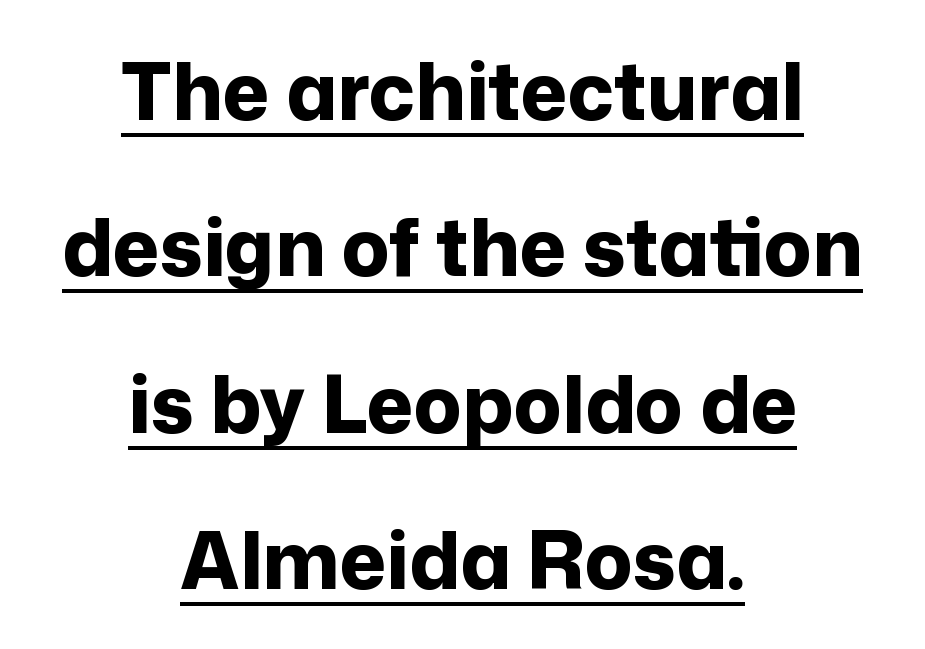
The rag falls on both sides of this text block equally. Spacing between characters is what you'd get straight out of the box. Regarding leading, the lines here are spaced well apart. Are there feet on the stems? There aren't — it's a sans. Rendered with straight, roman letterforms. You'd pick this weight for a headline — it's a proper bold.
